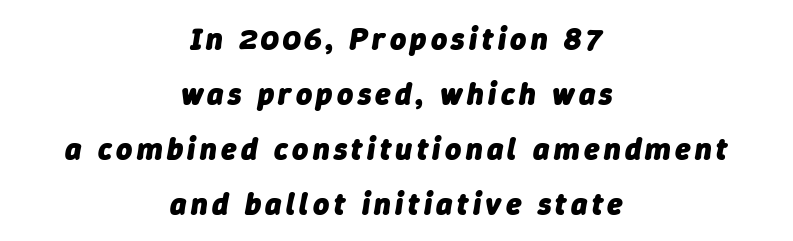
The image shows 31 px heavy type, italic (leaning right); set centered, line spacing 1.77x, not underlined; low stroke contrast and a medium x-height.
